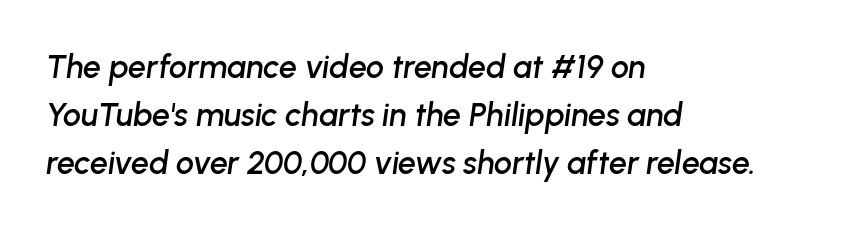
Every row of glyphs begins at an identical x-position on the left. If you drew a line through each stem, it would be angled. These lines keep a tight, regular rhythm from letter to letter. Character widths vary here, with narrow letters taking less room than wide ones. Vertically, the passage feels balanced, rows spaced as you'd expect.
